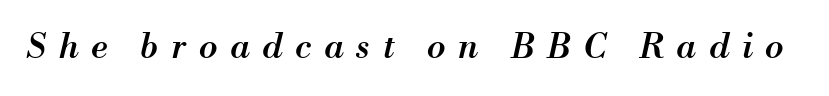
The image shows 34 px semibold type, italic (leaning right); set unusually wide letter spacing (+0.38 em), not underlined; medium stroke contrast and a small x-height.
